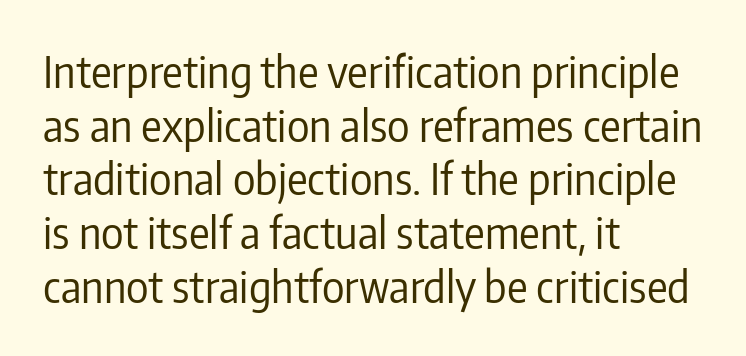
Q: Is the text bold? A: No.
Q: Is the text italic (slanted)? A: No, it is upright.
Q: Is the typeface a serif or a sans-serif typeface? A: Sans-serif.
Q: Is the text underlined? A: No.
Q: How is the paragraph aligned? A: Left-aligned.
Q: Is the spacing between letters normal or unusually wide? A: Normal.
Q: Is the spacing between lines tight, normal or loose? A: Normal.
Q: Width (condensed, normal, or wide)? A: Condensed.
Q: Stroke contrast? A: Low.
Q: x-height? A: Medium.
Q: Monospaced? A: No.
